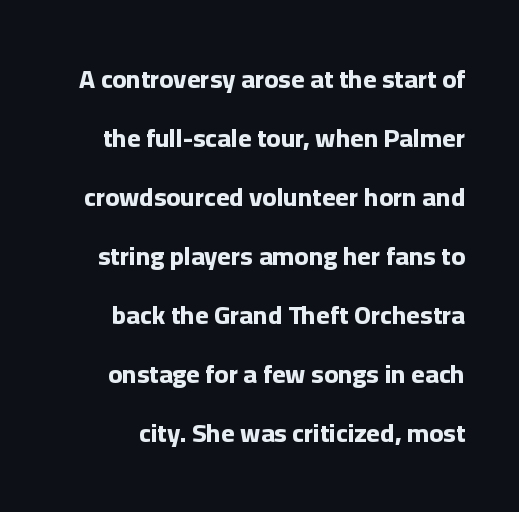
Q: Is the text bold? A: Yes.
Q: Is the text italic (slanted)? A: No, it is upright.
Q: Is the text underlined? A: No.
Q: Is the spacing between letters normal or unusually wide? A: Normal.
Q: Is the spacing between lines tight, normal or loose? A: Loose.
